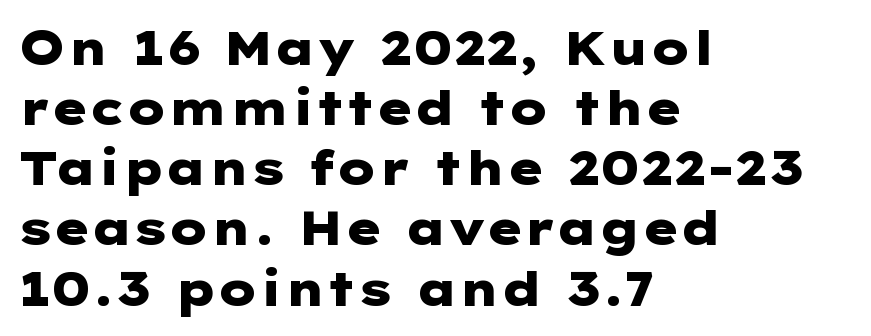
Q: Is the text bold? A: Yes.
Q: Is the text italic (slanted)? A: No, it is upright.
Q: Is the typeface a serif or a sans-serif typeface? A: Sans-serif.
Q: Is the text underlined? A: No.
Q: How is the paragraph aligned? A: Left-aligned.
Q: Is the spacing between letters normal or unusually wide? A: Normal.
Q: Is the spacing between lines tight, normal or loose? A: Normal.
Q: Width (condensed, normal, or wide)? A: Wide.
Q: Stroke contrast? A: Low.
Q: x-height? A: Medium.
